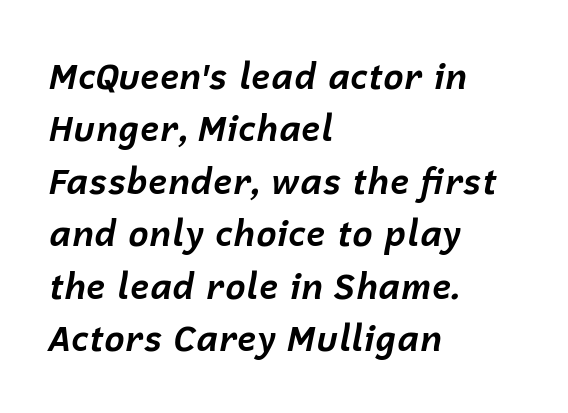
A normal amount of white space separates one row of letters from the next. The typesetting leans heavy: a genuine bold. Default kerning and tracking; the words read as compact shapes. Proportional: the letters do not fall into vertical columns. Where is the straight margin? On the left. Glance below the letters and you will spot only blank space.
